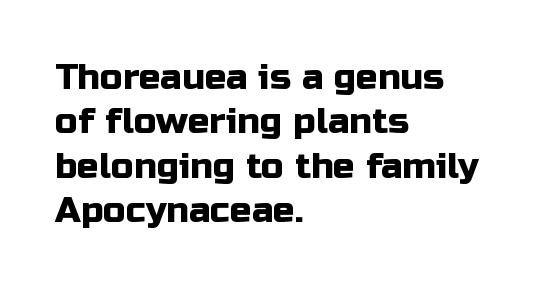
Q: Is the text italic (slanted)? A: No, it is upright.
Q: Is the typeface a serif or a sans-serif typeface? A: Sans-serif.
Q: Is the text underlined? A: No.
Q: How is the paragraph aligned? A: Left-aligned.
Q: Is the spacing between letters normal or unusually wide? A: Normal.
Q: Width (condensed, normal, or wide)? A: Normal.
Q: Stroke contrast? A: Low.
Q: x-height? A: Medium.
Q: Monospaced? A: No.
